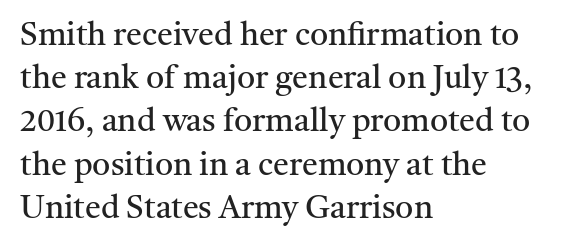
Reading down the block, your eye returns to a fixed left position each line. Proportional: the letters do not fall into vertical columns. The type sits square on the baseline with zero lean. The leading is moderate, giving the passage an even texture. Words float on clear page, feet unadorned. Regarding serifs, this sample has them.
